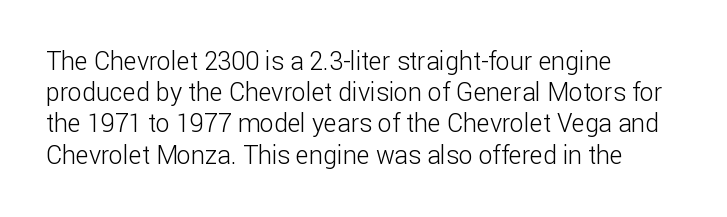
The image shows 25 px text type, upright; set left-aligned, normal line spacing (1.25x), normal letter spacing, not underlined.
